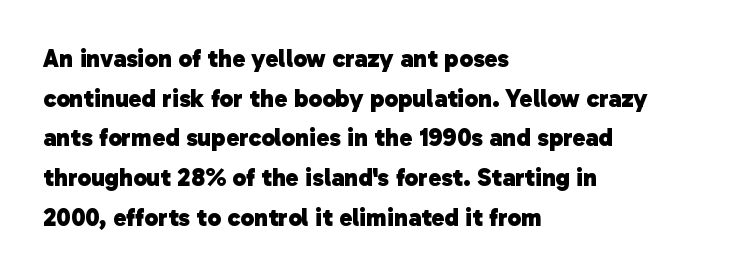
Plain, unruled lines of type. Reading down the column, the eye jumps a familiar distance to each next line. These lines keep a tight, regular rhythm from letter to letter. Weight check: bold — yes, fully.
